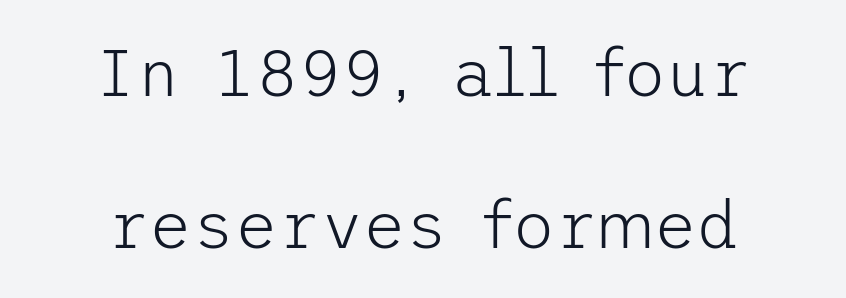
{"serif": "no", "italic": "no", "bold": "no", "weight": "light", "width": "normal", "stroke_contrast": "low", "x_height": "medium", "underline": "no", "align": "center", "line_spacing": "loose", "line_spacing_ratio": 2.3, "letter_spacing": "normal", "letter_spacing_em": 0.0, "glyph_px": 66}
